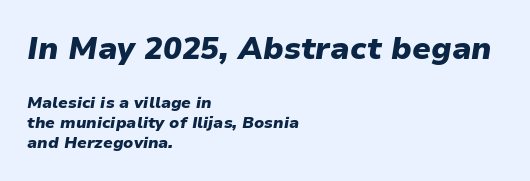
Q: Is the text bold? A: Yes.
Q: Is the text italic (slanted)? A: Yes, it leans right by about 9 degrees.
Q: Is the text underlined? A: No.
Q: How is the paragraph aligned? A: Left-aligned.
Q: Is the spacing between letters normal or unusually wide? A: Normal.
Q: Is the spacing between lines tight, normal or loose? A: Normal.
Q: Which block of text is set in a larger size, the first (top) or the second (bottom)? A: The first (top) one.
Q: Width (condensed, normal, or wide)? A: Normal.
Q: Stroke contrast? A: Low.
Q: x-height? A: Medium.
Q: Monospaced? A: No.
